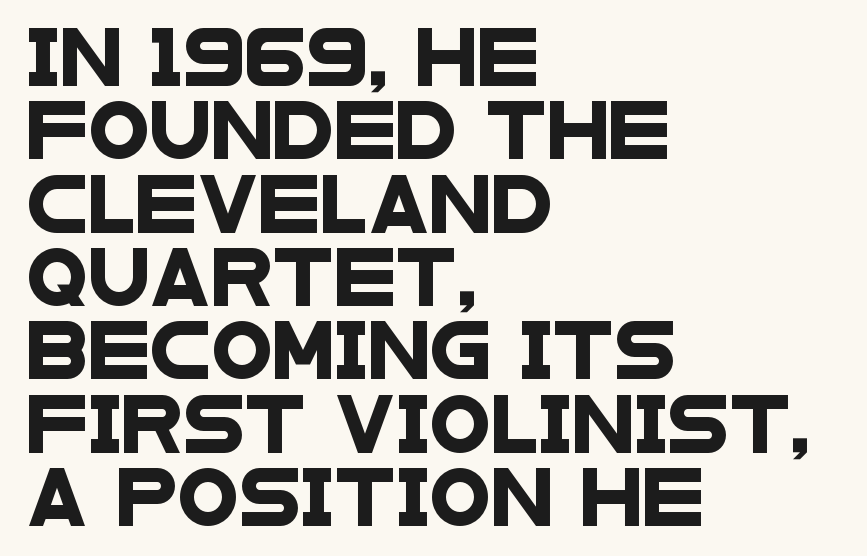
The image shows 56 px wide sans-serif type; set left-aligned, normal line spacing (1.31x), normal letter spacing, not underlined; low stroke contrast and a large x-height.
